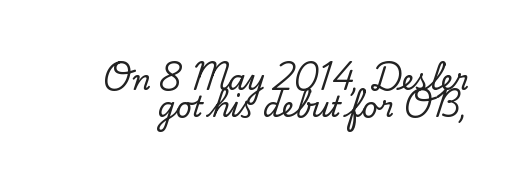
{"serif": "yes", "width": "normal", "stroke_contrast": "low", "x_height": "small", "monospaced": "no", "underline": "no", "line_spacing": "tight", "line_spacing_ratio": 0.96, "letter_spacing": "normal", "letter_spacing_em": 0.0, "glyph_px": 28}
